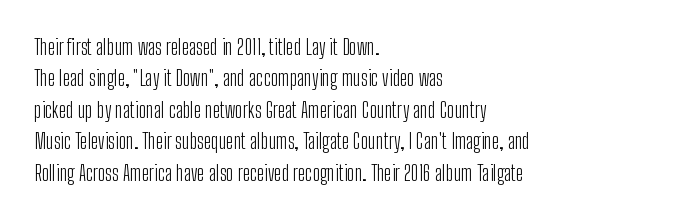
Each row of text sits above clean, open space. Italic? Not at all — the glyphs are vertical. Typeset ragged right — the left edge is the straight one. Each word holds together tightly as a unit, with standard inter-letter gaps. Interline gaps are of average width in this sample.
